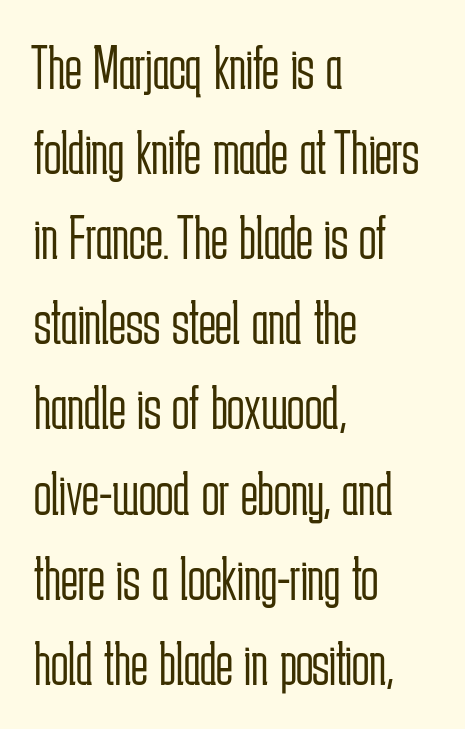
The image shows 64 px light, condensed sans-serif type, upright; set left-aligned, normal line spacing (1.33x), normal letter spacing, not underlined; low stroke contrast and a medium x-height.
